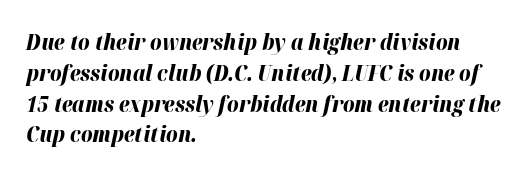
Successive baselines arrive at the customary interval. The face used here has a pronounced slope to its letters. The compositor pushed each line to the left boundary. The letterforms sit shoulder to shoulder at normal distance. I'd describe the lettering as bold — thick and assertive. The glyphs are unaccompanied by any horizontal stroke below them.
